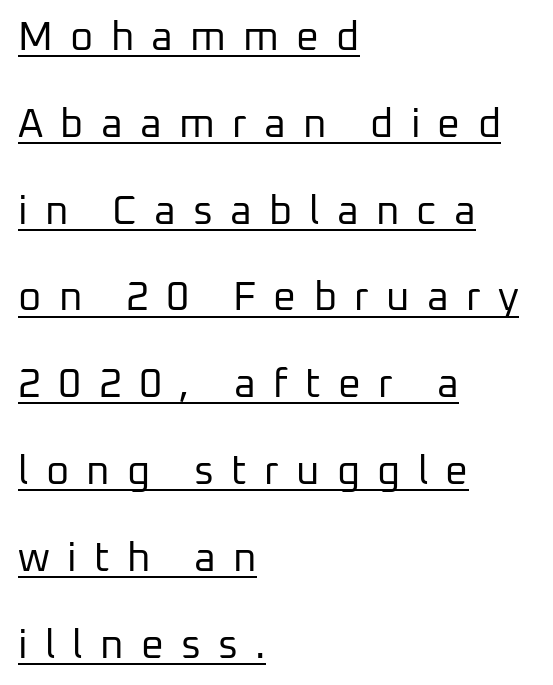
Descenders here cross a horizontal rule under the line. Vertical spacing — loose. Varying glyph widths throughout — classic text-font behaviour. Reading down the block, your eye returns to a fixed left position each line.
